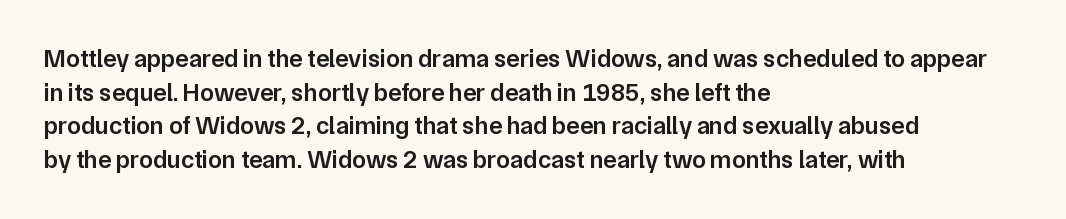
Q: Is the text bold? A: Semi-bold.
Q: Is the text italic (slanted)? A: No, it is upright.
Q: Is the text underlined? A: No.
Q: How is the paragraph aligned? A: Left-aligned.
Q: Is the spacing between letters normal or unusually wide? A: Normal.
Q: Is the spacing between lines tight, normal or loose? A: Normal.
